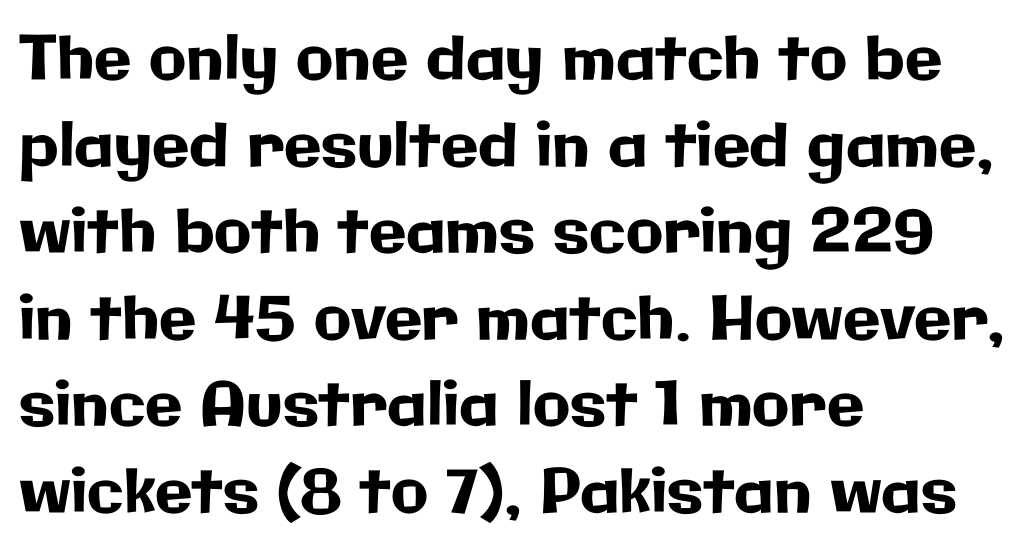
{"serif": "no", "italic": "no", "width": "normal", "stroke_contrast": "low", "x_height": "medium", "monospaced": "no", "underline": "no", "align": "left", "line_spacing": "normal", "line_spacing_ratio": 1.42, "letter_spacing": "normal", "letter_spacing_em": 0.0, "glyph_px": 61}
